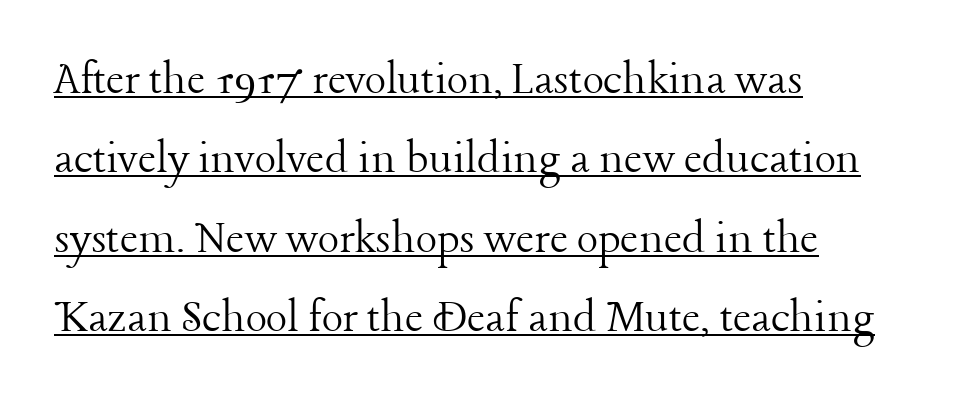
The image shows 50 px light serif type, upright; set left-aligned, normal line spacing (1.59x), normal letter spacing, underlined; low stroke contrast and a medium x-height.
